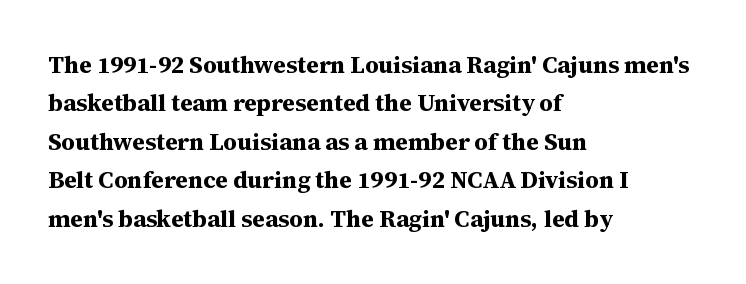
Q: Is the text bold? A: Yes.
Q: Is the text italic (slanted)? A: No, it is upright.
Q: Is the text underlined? A: No.
Q: How is the paragraph aligned? A: Left-aligned.
Q: Is the spacing between letters normal or unusually wide? A: Normal.
Q: Is the spacing between lines tight, normal or loose? A: Normal.
